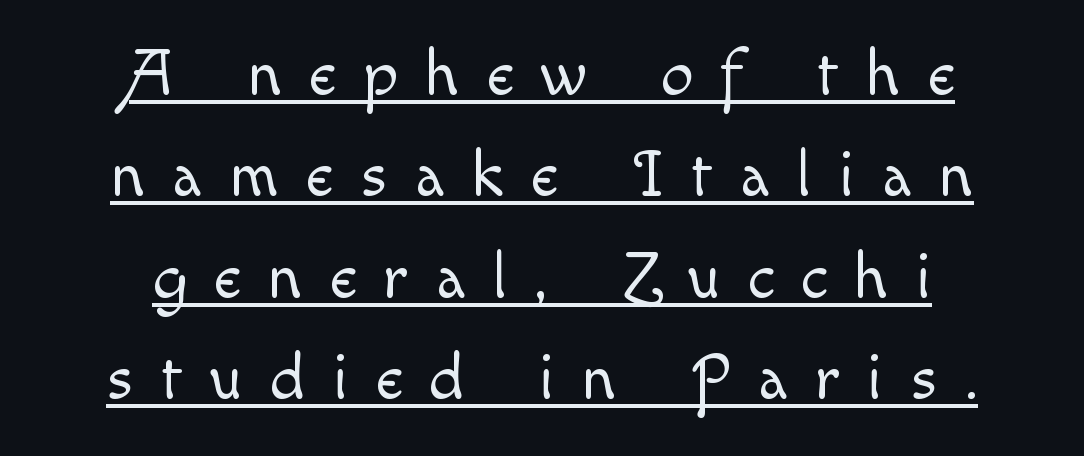
Varying glyph widths throughout — classic text-font behaviour. Every word sits above its own underline. Which margin do the lines hug? Neither — every line sits in the middle. Does the lettering tilt? It doesn't — this is upright. Inter-character spacing is expanded well beyond the font's built-in metrics.
